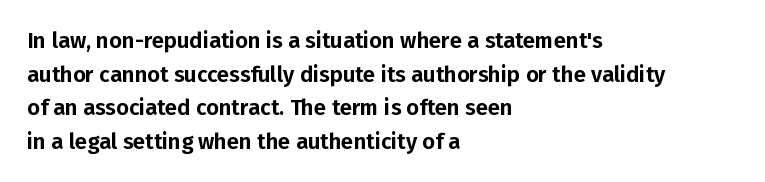
One glance says typical: line gaps are just what's usual. The letters stand upright; this is a roman face. The gap between lines stays unmarked. These lines keep a tight, regular rhythm from letter to letter. Casual observation: everything's shoved over to the left.
